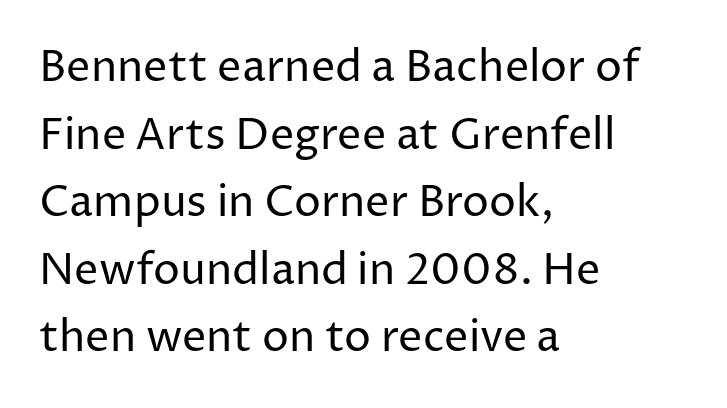
{"serif": "no", "italic": "no", "bold": "no", "weight": "regular", "width": "normal", "stroke_contrast": "low", "x_height": "medium", "monospaced": "no", "underline": "no", "align": "left", "line_spacing": "normal", "line_spacing_ratio": 1.57, "letter_spacing": "normal", "letter_spacing_em": 0.0, "glyph_px": 43}
